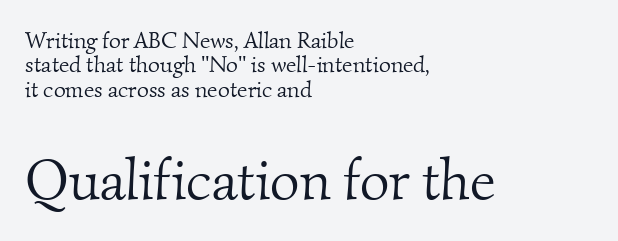
{"serif": "yes", "bold": "no", "weight": "light", "width": "normal", "stroke_contrast": "medium", "x_height": "small", "monospaced": "no", "underline": "no", "align": "left", "line_spacing": "tight", "line_spacing_ratio": 1.06, "letter_spacing": "normal", "letter_spacing_em": 0.0, "larger_block": "second", "size_ratio": 2.48, "glyph_px": 57}
